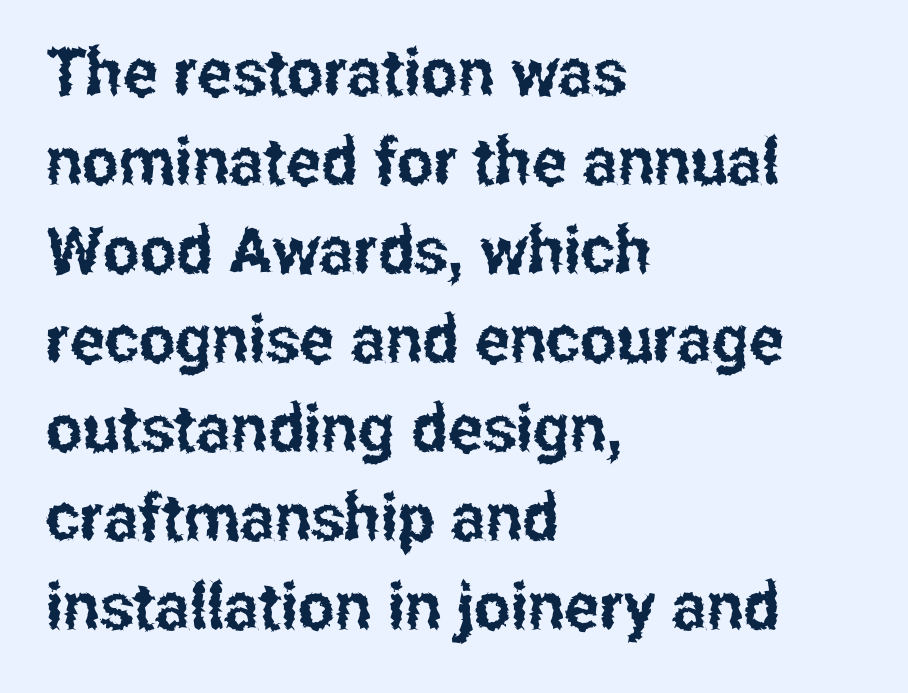
Reading down the column, the eye jumps a familiar distance to each next line. Lines of text with bare space underneath. Look at the tracking — it's just the regular setting, nothing added. Observe the absence of serifs on each vertical stroke in this sample.
